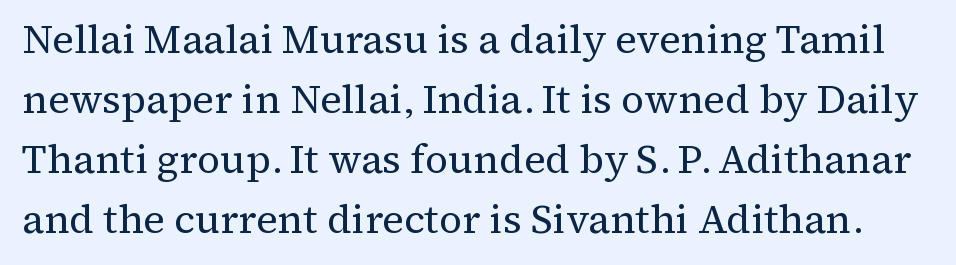
The image shows 40 px regular-weight serif type, upright; set normal line spacing (1.5x), normal letter spacing, not underlined; medium stroke contrast and a medium x-height.
